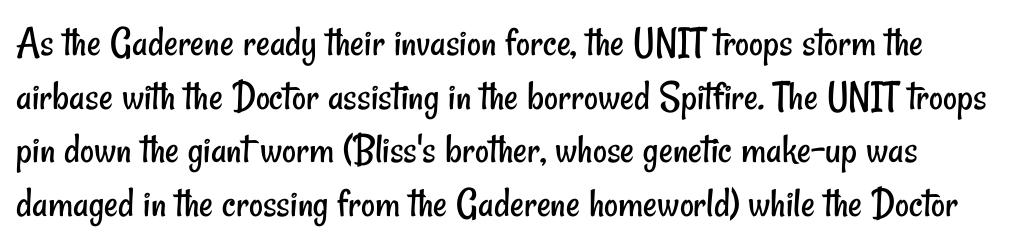
Q: Is the text bold? A: No.
Q: Is the typeface a serif or a sans-serif typeface? A: Sans-serif.
Q: Is the text underlined? A: No.
Q: Is the spacing between letters normal or unusually wide? A: Normal.
Q: Is the spacing between lines tight, normal or loose? A: Normal.
Q: Width (condensed, normal, or wide)? A: Condensed.
Q: Stroke contrast? A: Low.
Q: x-height? A: Small.
Q: Monospaced? A: No.
